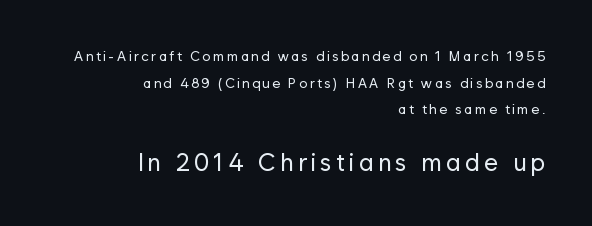
The image shows 25 px text type, upright; set right-aligned, loose line spacing (1.91x), not underlined; the second (bottom) block is 1.79x larger.
